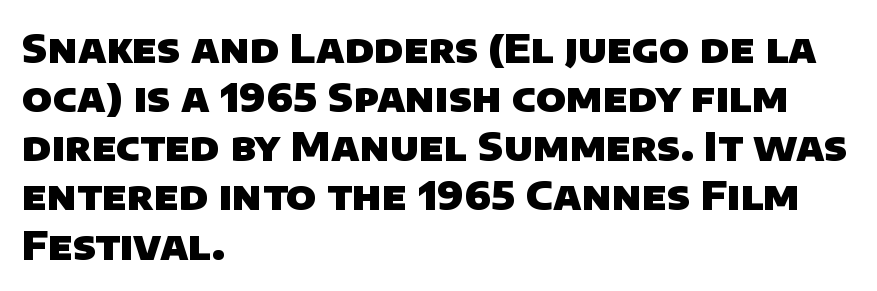
The image shows 39 px heavy sans-serif type; set left-aligned, normal line spacing (1.26x), normal letter spacing, not underlined; low stroke contrast and a large x-height.
